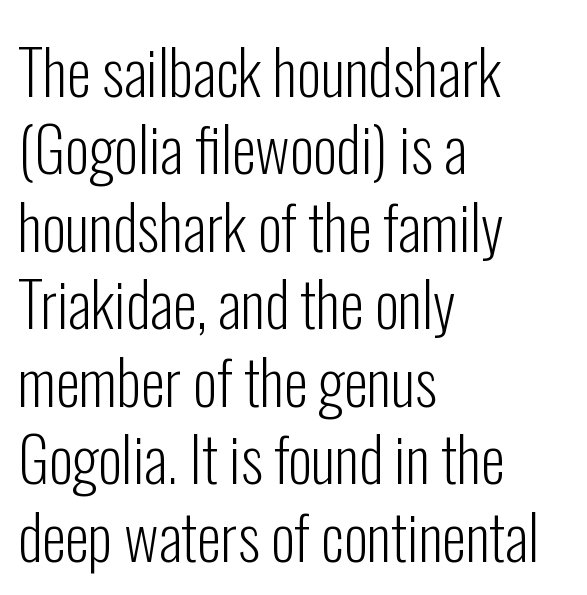
It's the straight-up-and-down kind of type. The designer went with a sans here, leaving each stem footless. Is this a fixed-width face? No — the glyphs have proportional, varying widths. The rows are spaced the way most documents space them.
